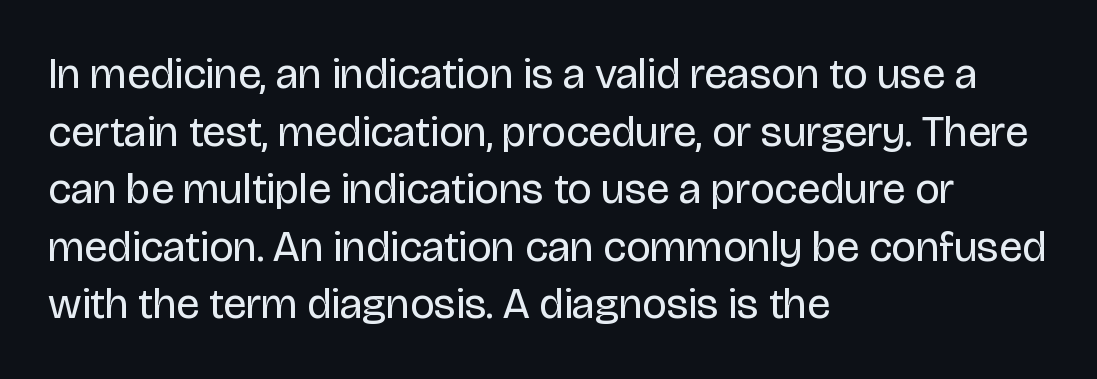
The image shows 43 px regular-weight sans-serif type, upright; set left-aligned, normal line spacing (1.34x), normal letter spacing, not underlined; low stroke contrast and a large x-height.
